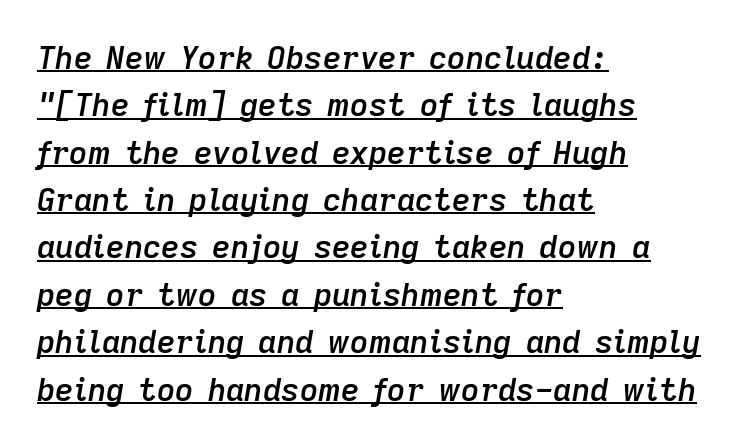
The image shows 32 px semibold type, italic (leaning right); set left-aligned, normal line spacing (1.48x), normal letter spacing, underlined; low stroke contrast and a medium x-height.
